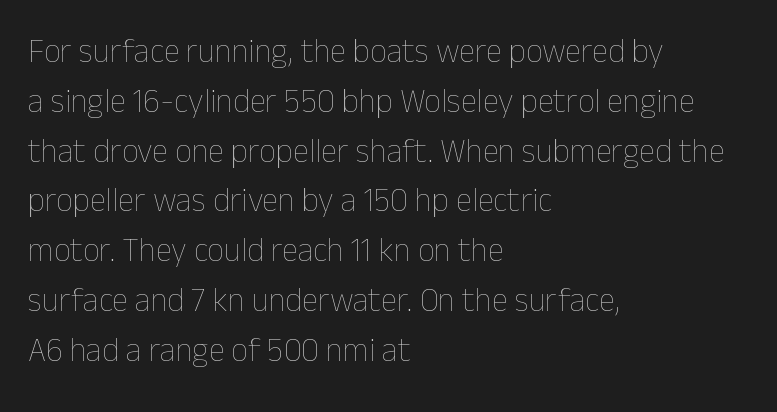
{"italic": "no", "bold": "no", "weight": "thin", "width": "normal", "stroke_contrast": "low", "x_height": "medium", "monospaced": "no", "underline": "no", "align": "left", "line_spacing": "normal", "line_spacing_ratio": 1.51, "letter_spacing": "normal", "letter_spacing_em": 0.0, "glyph_px": 33}
